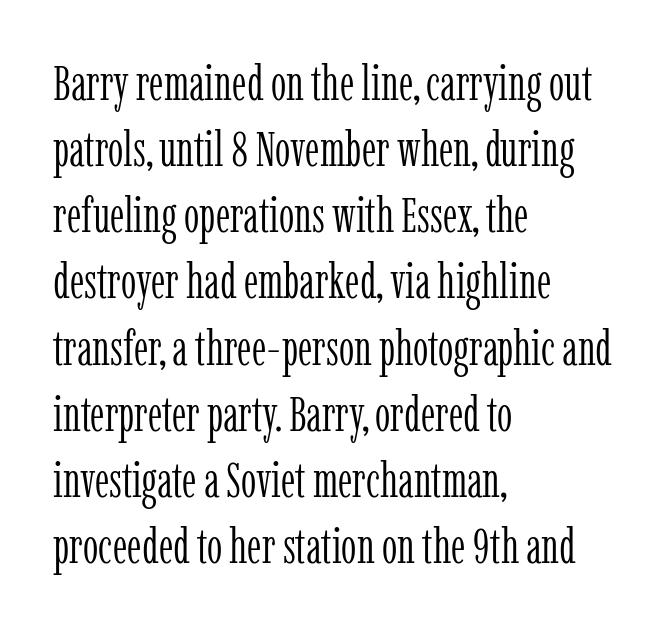
Varying glyph widths throughout — classic text-font behaviour. In terms of letterspacing, this is plain default setting. Unlike italic type, these characters show no tilt at all. Teacher's note: observe the even left margin — that is flush-left alignment.
